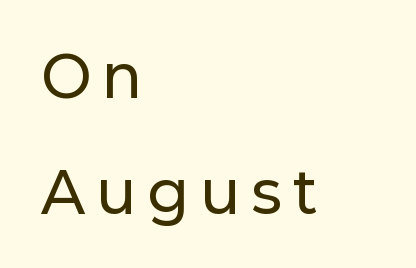
The tracking jumps out immediately: characters are airy and widely separated. These lines are rendered in a variable-pitch font. Posture: vertical. Loosely led — the rows are spread out. The letters carry no serifs — their stems end cleanly without finishing strokes. The gap between lines stays unmarked.
